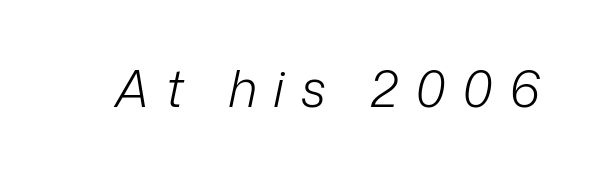
The image shows 51 px light type, italic (leaning right); set unusually wide letter spacing (+0.32 em), not underlined; low stroke contrast and a medium x-height.
